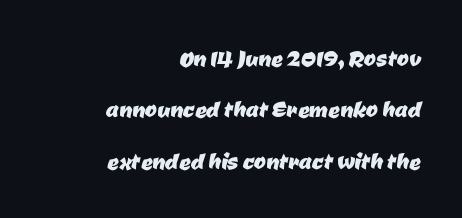
{"serif": "no", "width": "normal", "stroke_contrast": "low", "x_height": "medium", "monospaced": "no", "underline": "no", "align": "right", "line_spacing_ratio": 1.77, "letter_spacing": "normal", "letter_spacing_em": 0.0, "glyph_px": 29}
